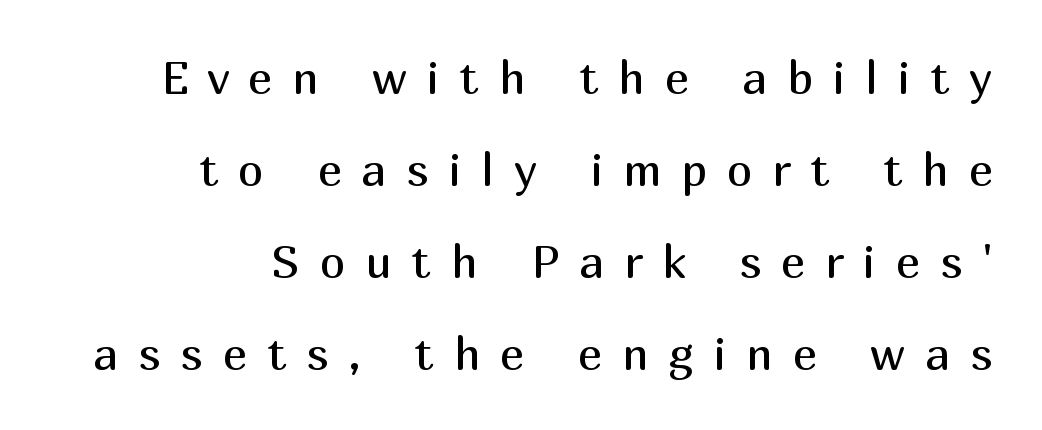
{"serif": "no", "italic": "no", "bold": "no", "weight": "regular", "width": "normal", "stroke_contrast": "medium", "x_height": "medium", "monospaced": "no", "underline": "no", "align": "right", "line_spacing": "loose", "line_spacing_ratio": 2.0, "letter_spacing": "wide", "letter_spacing_em": 0.43, "glyph_px": 46}
